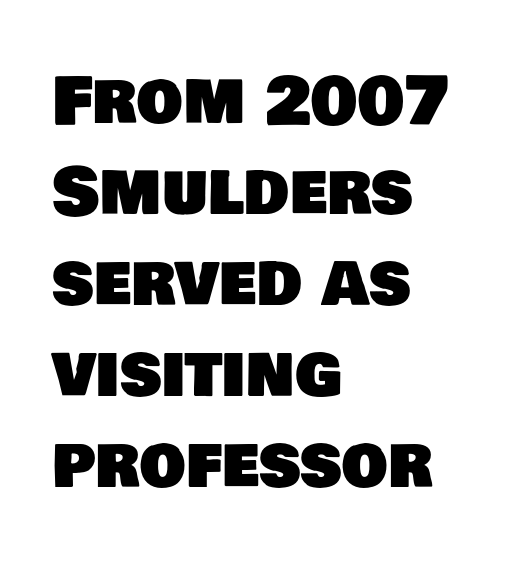
The image shows 65 px sans-serif type; set left-aligned, normal line spacing (1.4x), normal letter spacing, not underlined; low stroke contrast and a large x-height.
